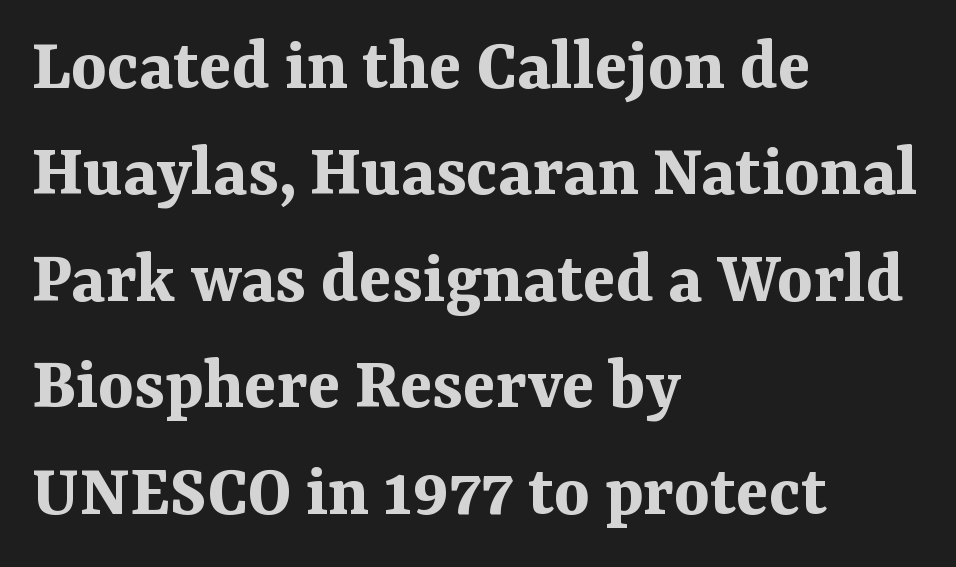
Q: Is the text bold? A: Yes.
Q: Is the text italic (slanted)? A: No, it is upright.
Q: Is the typeface a serif or a sans-serif typeface? A: Serif.
Q: Is the text underlined? A: No.
Q: How is the paragraph aligned? A: Left-aligned.
Q: Is the spacing between letters normal or unusually wide? A: Normal.
Q: Is the spacing between lines tight, normal or loose? A: Normal.
Q: Width (condensed, normal, or wide)? A: Normal.
Q: Stroke contrast? A: Medium.
Q: x-height? A: Medium.
Q: Monospaced? A: No.
